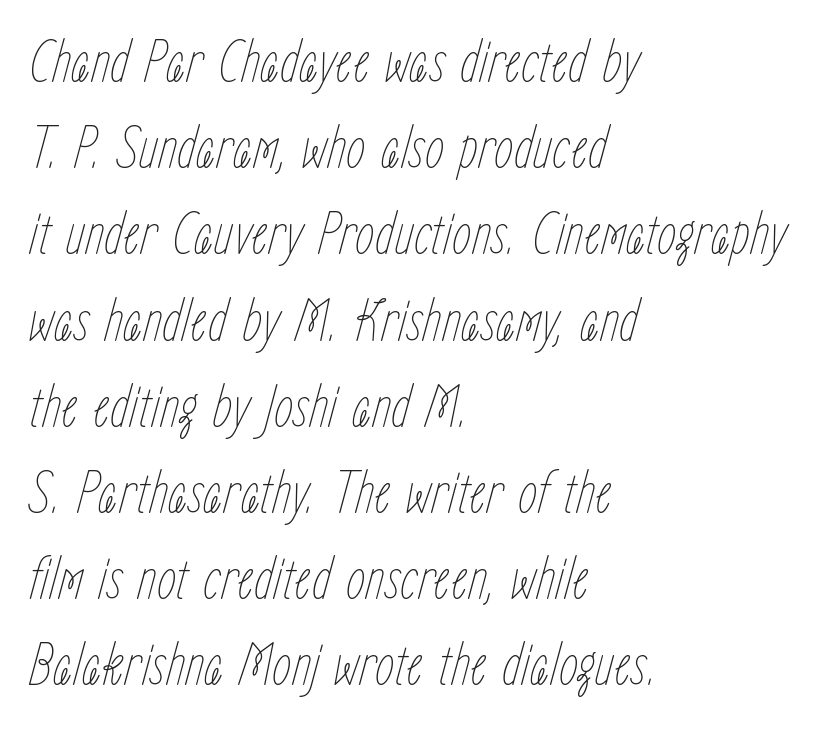
{"italic": "yes", "lean": "right", "slant_degrees": 15, "bold": "no", "weight": "thin", "width": "condensed", "stroke_contrast": "low", "x_height": "medium", "monospaced": "no", "underline": "no", "align": "left", "line_spacing": "normal", "line_spacing_ratio": 1.39, "letter_spacing": "normal", "letter_spacing_em": 0.0, "glyph_px": 62}
